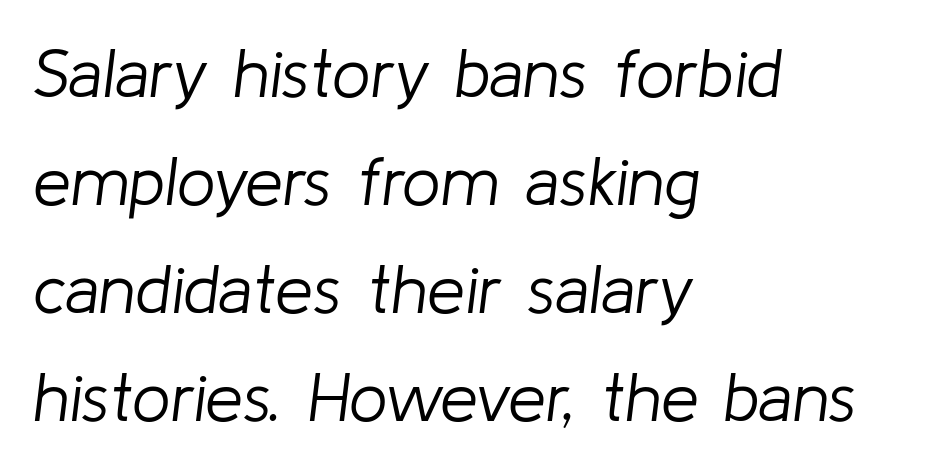
When letters slant like this, we call the style italic. Here the glyphs are tracked normally, forming tight word shapes. These lines are rendered in a variable-pitch font. The space between consecutive lines is moderate. Is this a heavy cut? Hardly; it is regular or lighter. Notice how the passage keeps a crisp vertical edge on the left only.
